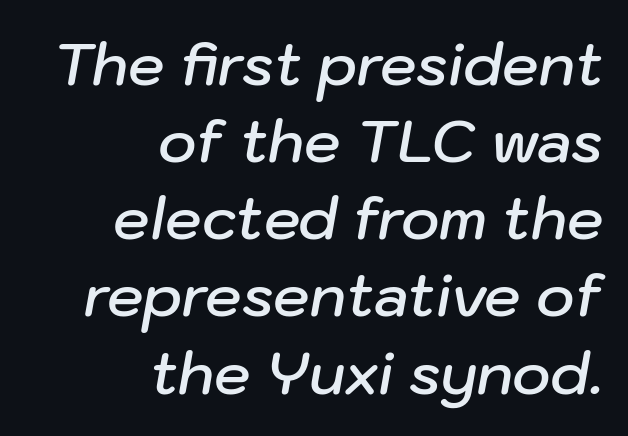
There is no visible air inserted between adjacent glyphs. Each letter keeps its own natural width here, so spacing adapts to shape. Each line ends at the same right margin while the left side varies. The letters are slanted; this is an italic face.
